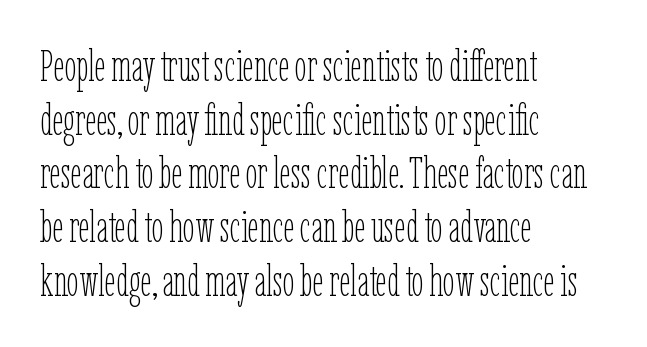
Typeset ragged right — the left edge is the straight one. A typesetter would call this proportional, since set widths differ per character. Each row of text sits above clean, open space. The strokes carry an ordinary text weight at most. Vertical spacing — default. The passage shown has conventional tracking throughout.
